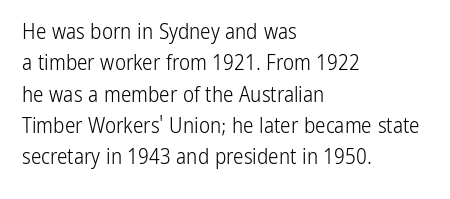
Q: Is the text bold? A: No.
Q: Is the text italic (slanted)? A: No, it is upright.
Q: Is the text underlined? A: No.
Q: How is the paragraph aligned? A: Left-aligned.
Q: Is the spacing between letters normal or unusually wide? A: Normal.
Q: Is the spacing between lines tight, normal or loose? A: Normal.
